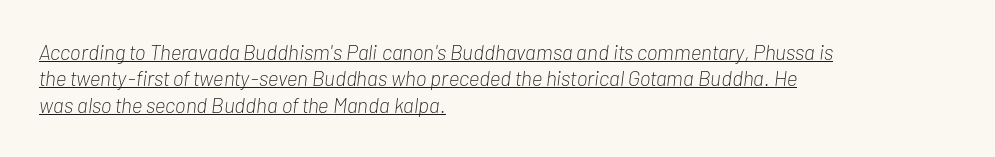
Counters stay open thanks to moderate or lighter strokes. Quick note: interline space is typical. Tall strokes in this sample are angled rather than plumb. Inter-character spacing is left at the font's built-in metrics.
